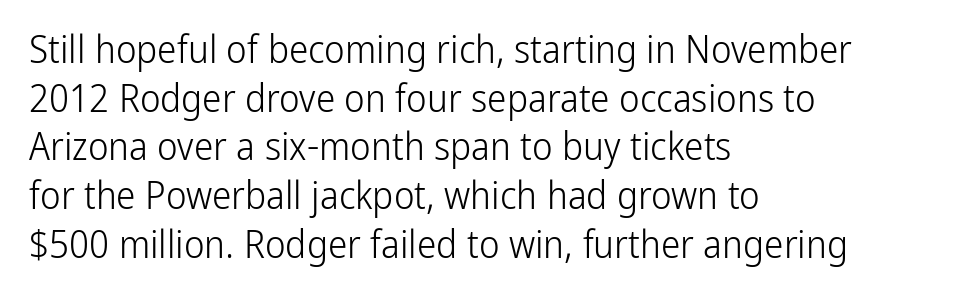
Each letter keeps its own natural width here, so spacing adapts to shape. Layout note: lines flush left. Classification — sans serif. Whoever set this chose a conventional vertical rhythm.
